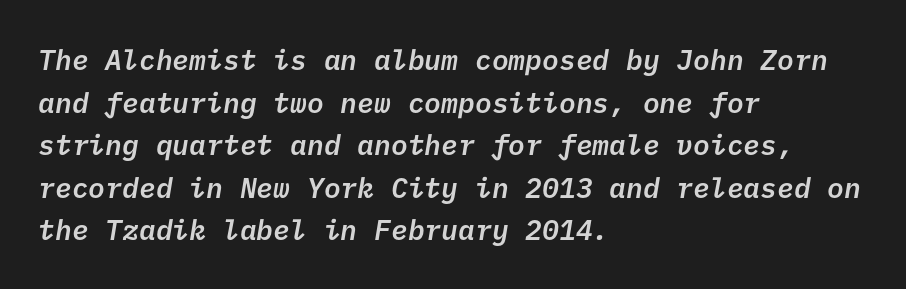
Spacing between characters is what you'd get straight out of the box. Interline gaps are of average width in this sample. Serif or sans? Sans — the stroke terminals are bare. Line beginnings align vertically; line endings do not. Any mark beneath the type? The region is blank.
